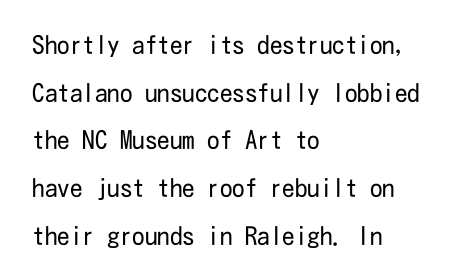
The image shows 25 px text type, upright; set left-aligned, loose line spacing (1.91x), normal letter spacing, not underlined.
